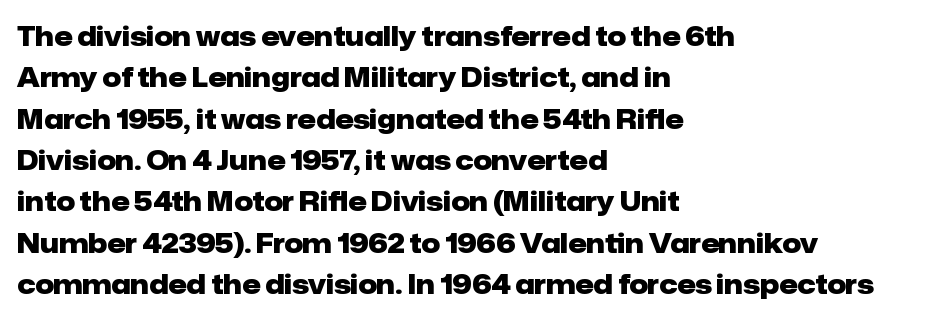
The image shows 26 px bold type, upright; set left-aligned, normal line spacing (1.59x), normal letter spacing, not underlined.
